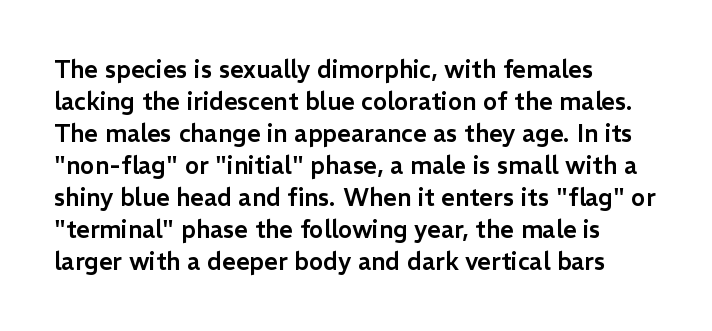
Q: Is the text italic (slanted)? A: No, it is upright.
Q: Is the text underlined? A: No.
Q: How is the paragraph aligned? A: Left-aligned.
Q: Is the spacing between letters normal or unusually wide? A: Normal.
Q: Is the spacing between lines tight, normal or loose? A: Normal.
